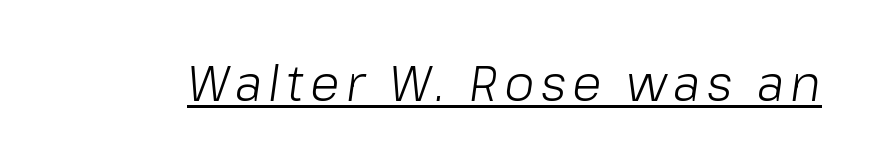
The image shows 49 px light type, italic (leaning right); set underlined; low stroke contrast and a medium x-height.
